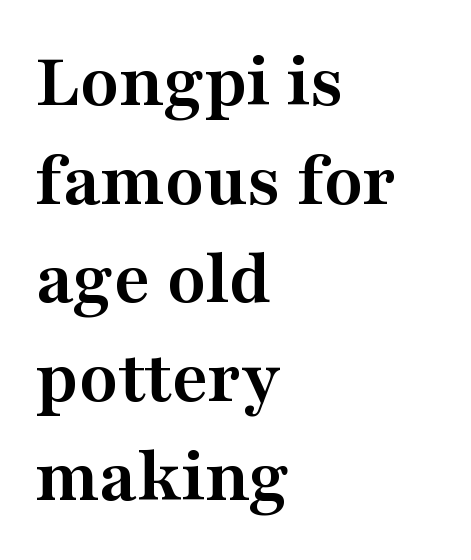
The rag falls on the right side of this text block. The vertical gap from one line to the next is medium. Note: serifs present on the glyphs. Here the designer chose a conventional face with non-uniform glyph widths. Is the letter spacing exaggerated? No — it looks like the ordinary default. The glyphs are unaccompanied by any horizontal stroke below them.
